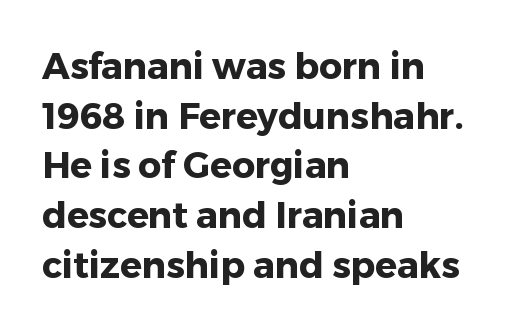
The image shows 36 px heavy sans-serif type, upright; set left-aligned, normal line spacing (1.38x), normal letter spacing, not underlined; low stroke contrast and a medium x-height.
